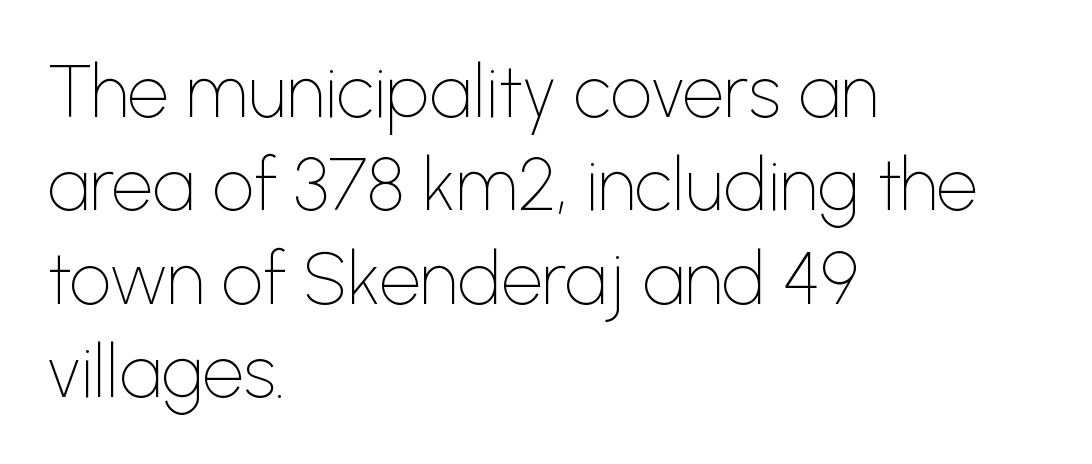
I'd call this a sans setting — the letters go barefoot. No extra tracking has been applied to these lines. Ordinary non-slanted type is in use. Compared with typical paragraphs, the rows here are spaced about the same. Nothing heavy about these letters — not bold at all.
